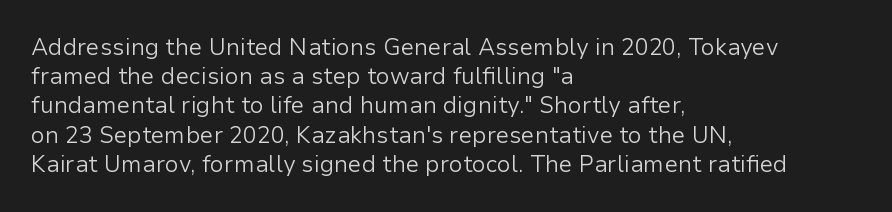
Q: Is the text bold? A: No.
Q: Is the text italic (slanted)? A: No, it is upright.
Q: Is the text underlined? A: No.
Q: How is the paragraph aligned? A: Left-aligned.
Q: Is the spacing between letters normal or unusually wide? A: Normal.
Q: Is the spacing between lines tight, normal or loose? A: Normal.
